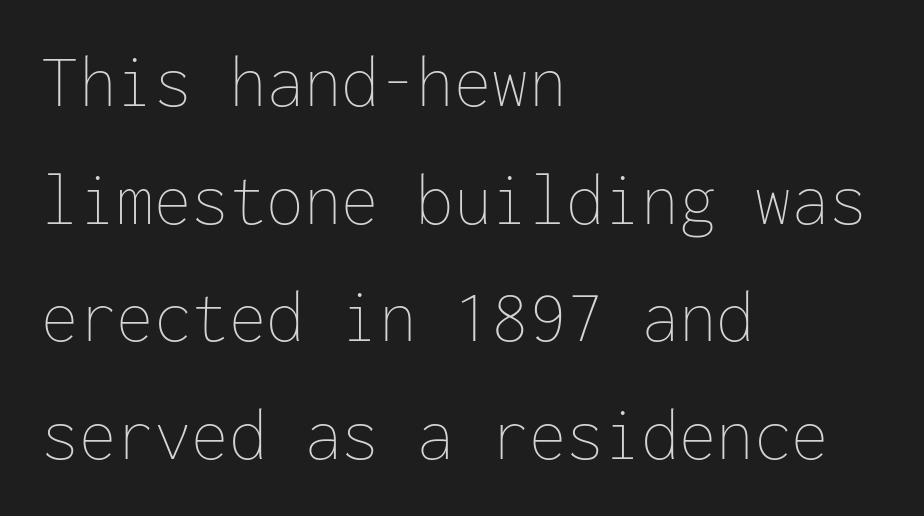
{"italic": "no", "bold": "no", "weight": "thin", "width": "normal", "stroke_contrast": "low", "x_height": "medium", "monospaced": "yes", "underline": "no", "align": "left", "line_spacing": "normal", "line_spacing_ratio": 1.57, "letter_spacing": "normal", "letter_spacing_em": 0.0, "glyph_px": 75}
